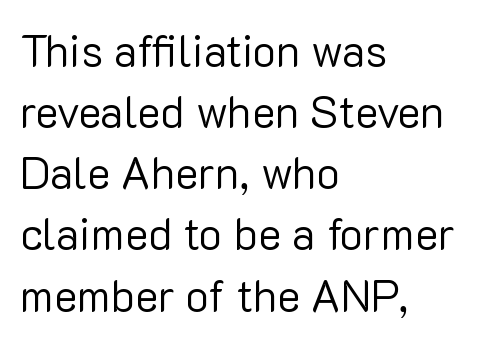
Q: Is the text bold? A: No.
Q: Is the text italic (slanted)? A: No, it is upright.
Q: Is the typeface a serif or a sans-serif typeface? A: Sans-serif.
Q: Is the text underlined? A: No.
Q: How is the paragraph aligned? A: Left-aligned.
Q: Is the spacing between letters normal or unusually wide? A: Normal.
Q: Is the spacing between lines tight, normal or loose? A: Normal.
Q: Width (condensed, normal, or wide)? A: Normal.
Q: Stroke contrast? A: Low.
Q: x-height? A: Medium.
Q: Monospaced? A: No.
